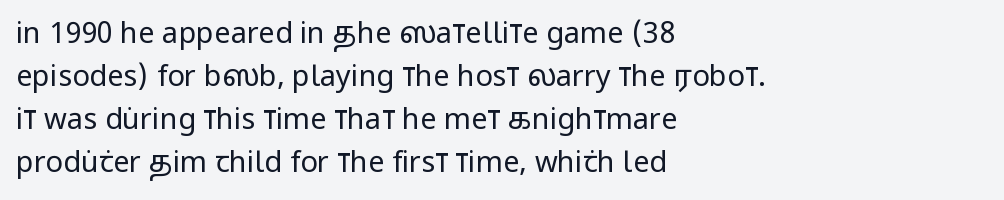
Horizontally, the lines are justified to the leading edge only. You can tell it's not italic because the verticals are truly vertical. Summary of vertical rhythm: regular, with standard interline spacing. A typesetter would call this proportional, since set widths differ per character.
